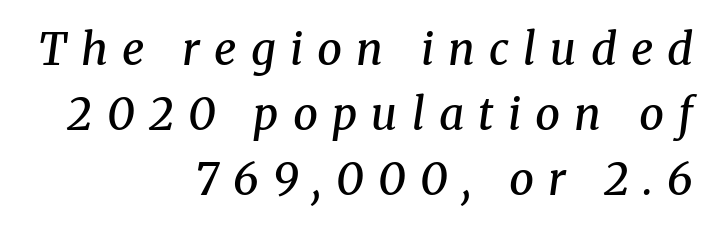
Q: Is the text bold? A: Semi-bold.
Q: Is the text italic (slanted)? A: Yes, it leans right by about 8 degrees.
Q: Is the typeface a serif or a sans-serif typeface? A: Serif.
Q: Is the text underlined? A: No.
Q: How is the paragraph aligned? A: Right-aligned.
Q: Is the spacing between letters normal or unusually wide? A: Unusually wide.
Q: Is the spacing between lines tight, normal or loose? A: Normal.
Q: Width (condensed, normal, or wide)? A: Normal.
Q: Stroke contrast? A: Medium.
Q: x-height? A: Medium.
Q: Monospaced? A: No.
